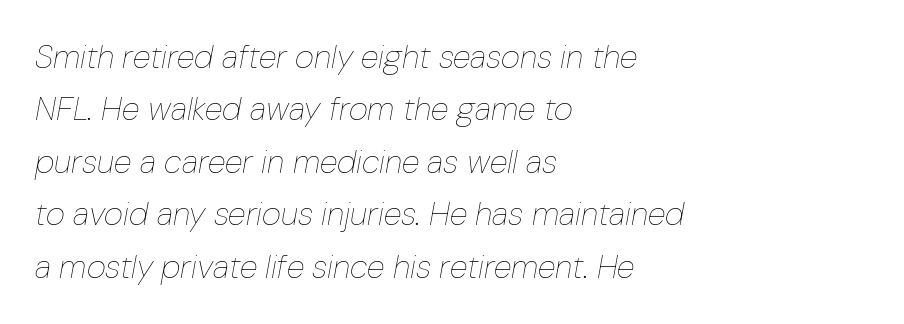
{"italic": "yes", "lean": "right", "slant_degrees": 10, "bold": "no", "weight": "thin", "width": "condensed", "stroke_contrast": "low", "x_height": "medium", "monospaced": "no", "underline": "no", "align": "left", "line_spacing": "normal", "line_spacing_ratio": 1.59, "letter_spacing": "normal", "letter_spacing_em": 0.0, "glyph_px": 33}
